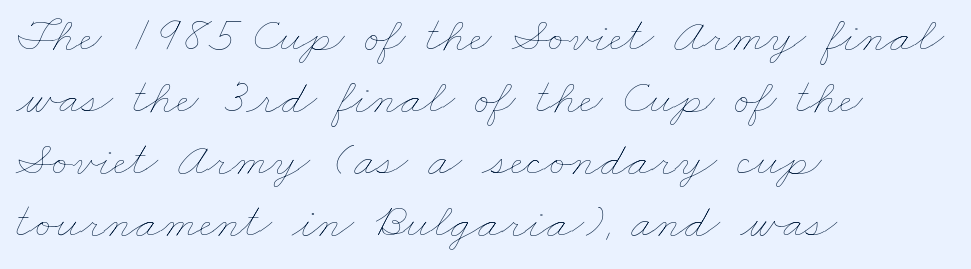
Q: Is the text bold? A: No.
Q: Is the text underlined? A: No.
Q: How is the paragraph aligned? A: Left-aligned.
Q: Is the spacing between letters normal or unusually wide? A: Normal.
Q: Width (condensed, normal, or wide)? A: Wide.
Q: Stroke contrast? A: Low.
Q: x-height? A: Small.
Q: Monospaced? A: No.
